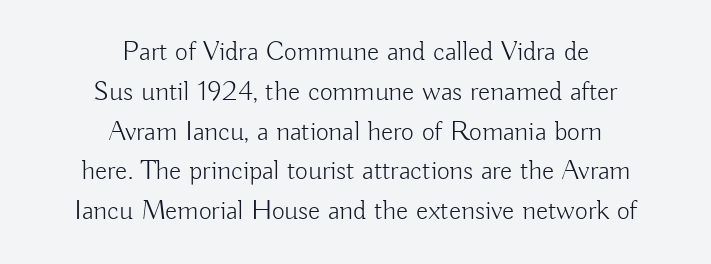
The lines in this sample share a center point and differ in where they start and stop. The passage shown has conventional tracking throughout. A typesetter would label this face a sans. Proportional: the letters do not fall into vertical columns.
